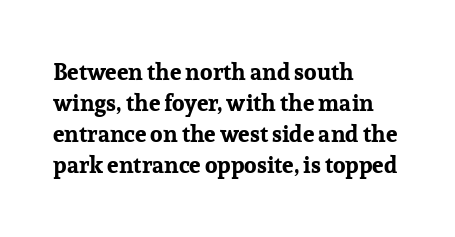
Q: Is the text bold? A: Yes.
Q: Is the text italic (slanted)? A: No, it is upright.
Q: Is the text underlined? A: No.
Q: How is the paragraph aligned? A: Left-aligned.
Q: Is the spacing between letters normal or unusually wide? A: Normal.
Q: Is the spacing between lines tight, normal or loose? A: Normal.
